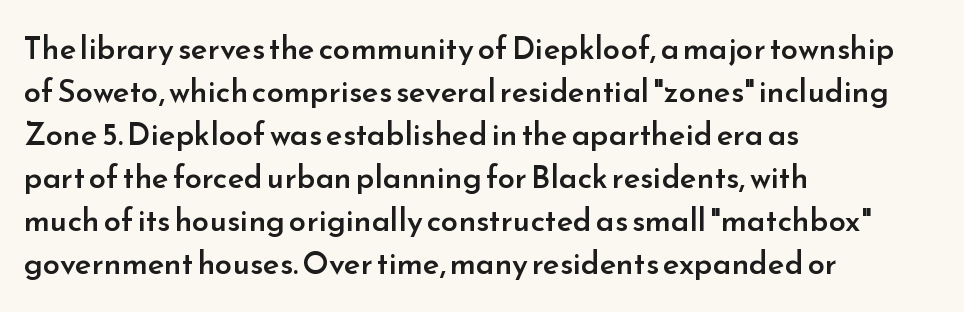
Q: Is the text bold? A: Semi-bold.
Q: Is the text italic (slanted)? A: No, it is upright.
Q: Is the typeface a serif or a sans-serif typeface? A: Sans-serif.
Q: Is the text underlined? A: No.
Q: How is the paragraph aligned? A: Left-aligned.
Q: Is the spacing between letters normal or unusually wide? A: Normal.
Q: Is the spacing between lines tight, normal or loose? A: Normal.
Q: Width (condensed, normal, or wide)? A: Normal.
Q: Stroke contrast? A: Low.
Q: x-height? A: Small.
Q: Monospaced? A: No.
